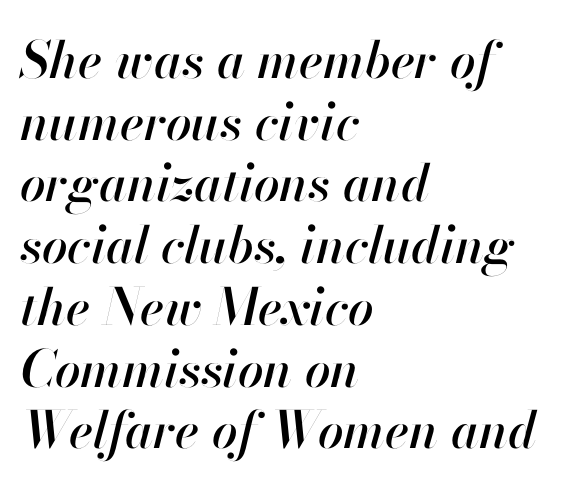
{"italic": "yes", "lean": "right", "slant_degrees": 13, "width": "normal", "stroke_contrast": "high", "x_height": "small", "monospaced": "no", "underline": "no", "align": "left", "line_spacing_ratio": 1.21, "letter_spacing": "normal", "letter_spacing_em": 0.0, "glyph_px": 51}
